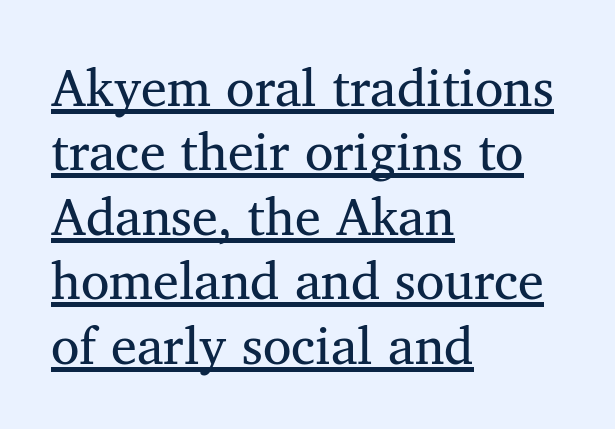
I'd call this a serif setting — the letters wear small feet. Does the lettering tilt? It doesn't — this is upright. The face used here is proportionally spaced, like ordinary book or web type. Observe the ordinary spacing: letters are neighbours, not strangers. The lettering is marked with a stroke running underneath it. Bold? No — there's no thickening of the strokes.
